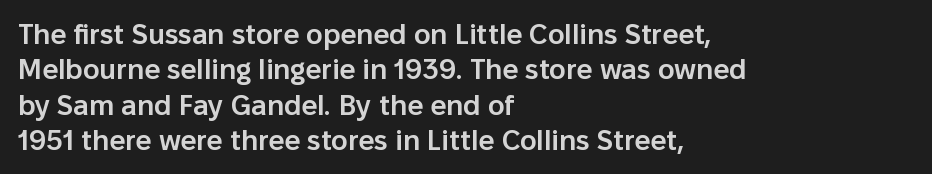
The image shows 28 px semibold sans-serif type, upright; set left-aligned, normal line spacing (1.26x), normal letter spacing, not underlined; low stroke contrast and a medium x-height.
